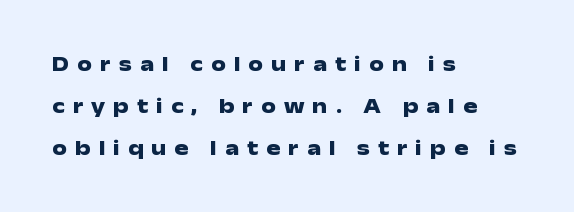
Q: Is the text bold? A: Yes.
Q: Is the text italic (slanted)? A: No, it is upright.
Q: Is the text underlined? A: No.
Q: How is the paragraph aligned? A: Left-aligned.
Q: Is the spacing between letters normal or unusually wide? A: Unusually wide.
Q: Is the spacing between lines tight, normal or loose? A: Loose.
